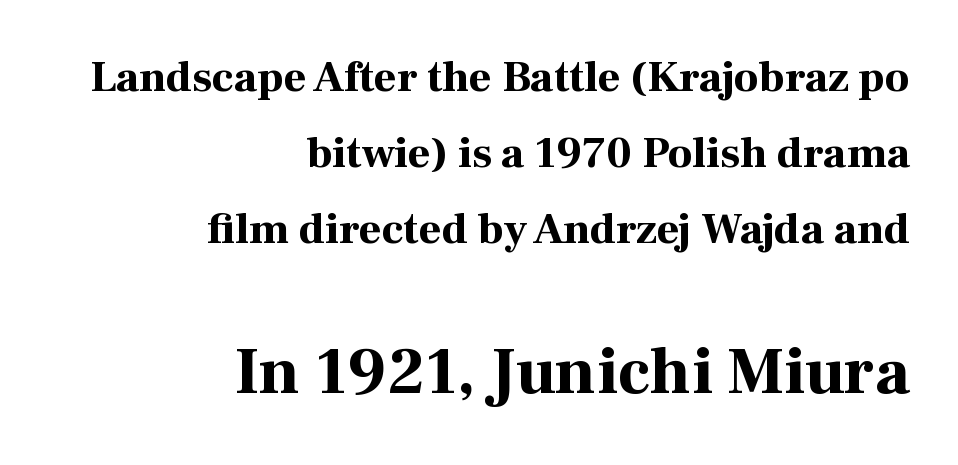
Q: Is the text bold? A: Yes.
Q: Is the text italic (slanted)? A: No, it is upright.
Q: Is the typeface a serif or a sans-serif typeface? A: Serif.
Q: Is the text underlined? A: No.
Q: How is the paragraph aligned? A: Right-aligned.
Q: Is the spacing between letters normal or unusually wide? A: Normal.
Q: Which block of text is set in a larger size, the first (top) or the second (bottom)? A: The second (bottom) one.
Q: Width (condensed, normal, or wide)? A: Normal.
Q: Stroke contrast? A: High.
Q: x-height? A: Medium.
Q: Monospaced? A: No.
